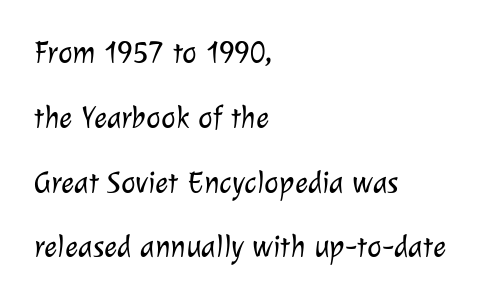
The image shows 31 px light sans-serif type; set left-aligned, loose line spacing (2.09x), normal letter spacing, not underlined; low stroke contrast and a medium x-height.
